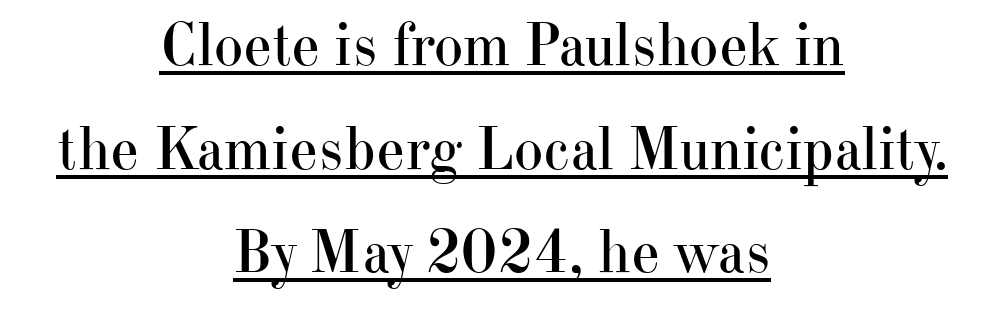
Q: Is the text bold? A: No.
Q: Is the text italic (slanted)? A: No, it is upright.
Q: Is the typeface a serif or a sans-serif typeface? A: Serif.
Q: Is the text underlined? A: Yes.
Q: How is the paragraph aligned? A: Centered.
Q: Is the spacing between letters normal or unusually wide? A: Normal.
Q: Is the spacing between lines tight, normal or loose? A: Normal.
Q: Width (condensed, normal, or wide)? A: Normal.
Q: Stroke contrast? A: High.
Q: x-height? A: Small.
Q: Monospaced? A: No.
